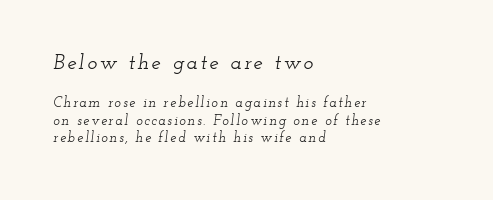
The text block is weighted toward the left margin, trailing off unevenly rightward. Quick note: interline space is typical. The specimen omits any rule beneath the text block's lines. This sample uses an oblique cut, with every glyph tilted off the vertical. The designer gave the opening block more size than the closing block.
